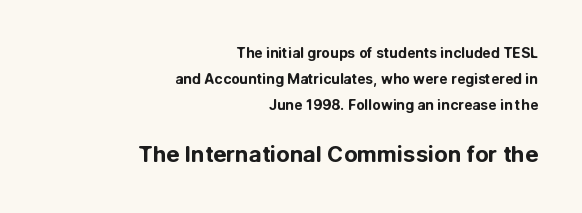
Q: Is the text bold? A: Yes.
Q: Is the text italic (slanted)? A: No, it is upright.
Q: Is the text underlined? A: No.
Q: How is the paragraph aligned? A: Right-aligned.
Q: Is the spacing between letters normal or unusually wide? A: Normal.
Q: Which block of text is set in a larger size, the first (top) or the second (bottom)? A: The second (bottom) one.
